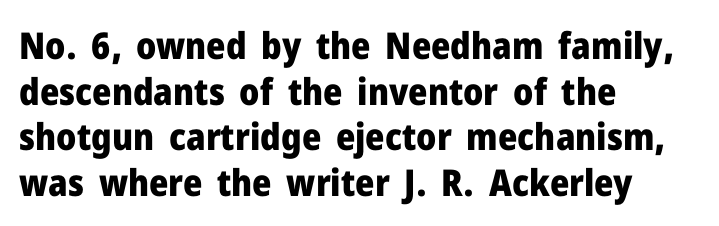
{"serif": "no", "italic": "no", "bold": "yes", "weight": "heavy", "width": "normal", "stroke_contrast": "low", "x_height": "medium", "monospaced": "no", "underline": "no", "align": "left", "line_spacing_ratio": 1.23, "letter_spacing": "normal", "letter_spacing_em": 0.0, "glyph_px": 37}
